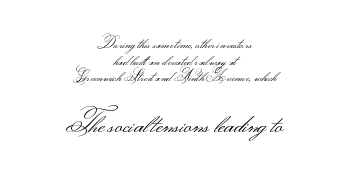
The image shows 26 px text type; set centered, line spacing 1.18x, normal letter spacing, not underlined; the second (bottom) block is 1.86x larger.
